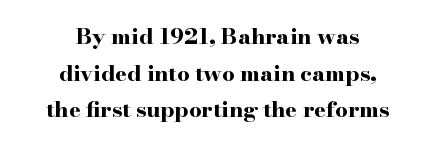
The image shows 22 px bold type, upright; set centered, normal line spacing (1.66x), normal letter spacing, not underlined.
